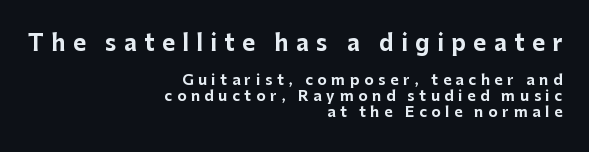
The image shows 22 px bold type, upright; set right-aligned, tight line spacing (1.14x), unusually wide letter spacing (+0.34 em), not underlined; the first (top) block is 1.57x larger.
